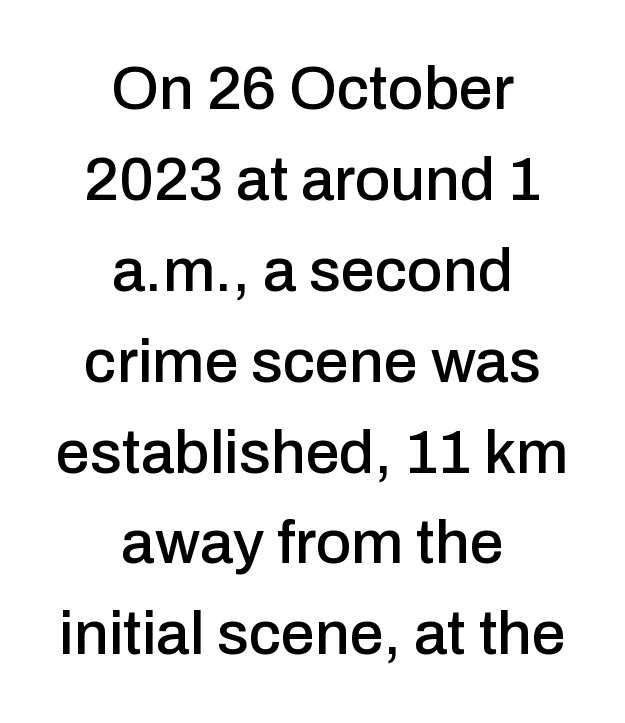
{"serif": "no", "italic": "no", "width": "normal", "stroke_contrast": "low", "x_height": "medium", "monospaced": "no", "underline": "no", "align": "center", "line_spacing": "normal", "line_spacing_ratio": 1.49, "letter_spacing": "normal", "letter_spacing_em": 0.0, "glyph_px": 61}
